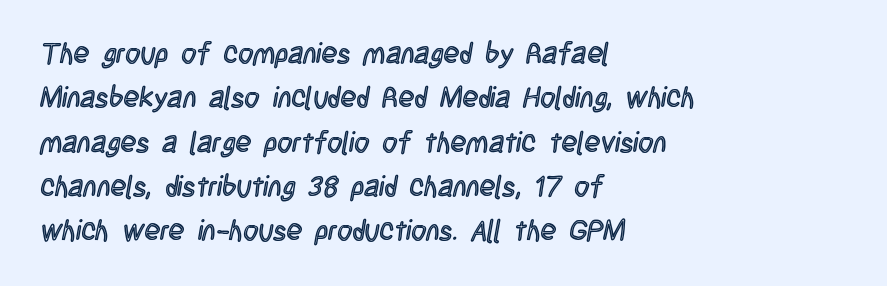
Q: Is the text italic (slanted)? A: Yes.
Q: Is the text underlined? A: No.
Q: How is the paragraph aligned? A: Left-aligned.
Q: Is the spacing between letters normal or unusually wide? A: Normal.
Q: Is the spacing between lines tight, normal or loose? A: Normal.
Q: Width (condensed, normal, or wide)? A: Condensed.
Q: x-height? A: Large.
Q: Monospaced? A: No.
